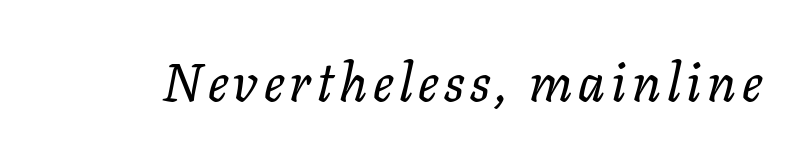
Q: Is the text italic (slanted)? A: Yes, it leans right by about 11 degrees.
Q: Is the typeface a serif or a sans-serif typeface? A: Serif.
Q: Is the text underlined? A: No.
Q: Width (condensed, normal, or wide)? A: Normal.
Q: Stroke contrast? A: Low.
Q: x-height? A: Medium.
Q: Monospaced? A: No.
